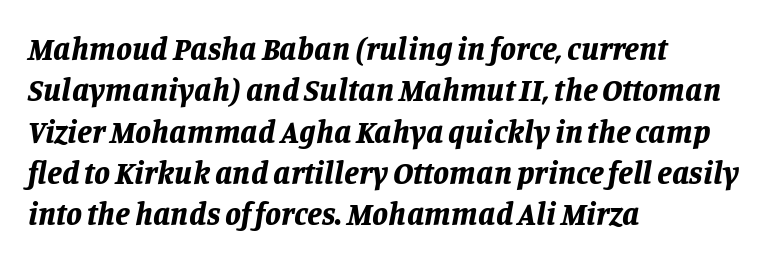
The image shows 32 px bold type, italic (leaning right); set left-aligned, normal line spacing (1.29x), normal letter spacing, not underlined; low stroke contrast and a large x-height.
